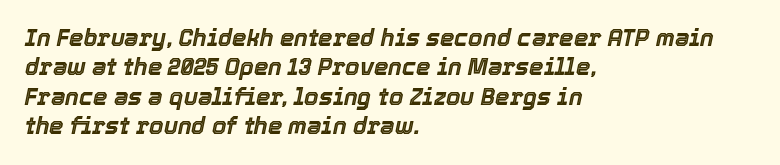
Glance below the letters and you will spot only blank space. All the whitespace from short lines collects on the right. Notice how descenders clear the ascenders below comfortably — that's standard leading. Observe the ordinary spacing: letters are neighbours, not strangers.
